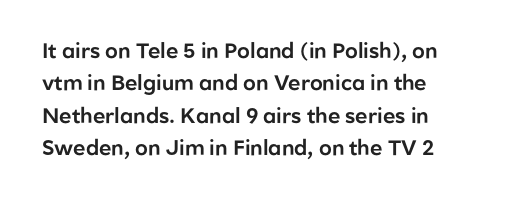
Q: Is the text italic (slanted)? A: No, it is upright.
Q: Is the text underlined? A: No.
Q: How is the paragraph aligned? A: Left-aligned.
Q: Is the spacing between letters normal or unusually wide? A: Normal.
Q: Is the spacing between lines tight, normal or loose? A: Normal.
